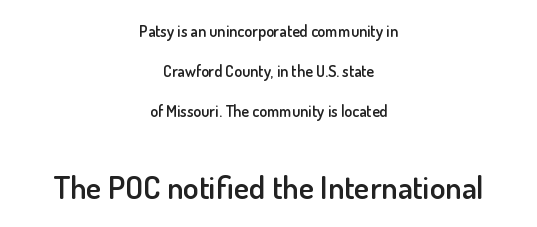
Its strokes are somewhat broadened, the hallmark of semibold type. The face used here is proportionally spaced, like ordinary book or web type. Reading down the column, the eye jumps a long way to each next line. Anything drawn beneath the words? Only blank space.
